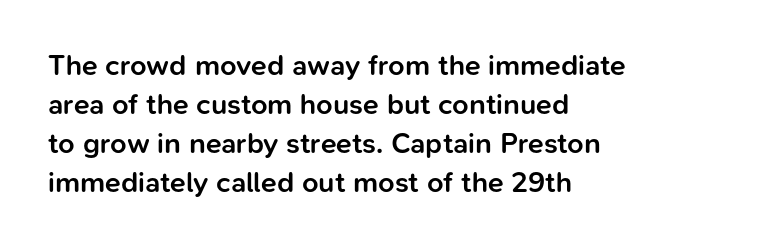
The image shows 29 px semibold sans-serif type, upright; set left-aligned, normal line spacing (1.34x), normal letter spacing, not underlined; low stroke contrast and a medium x-height.
